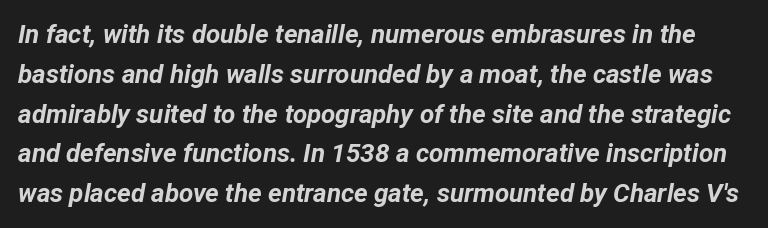
{"italic": "yes", "lean": "right", "slant_degrees": 12, "bold": "yes", "underline": "no", "line_spacing": "normal", "line_spacing_ratio": 1.53, "letter_spacing": "normal", "letter_spacing_em": 0.0, "glyph_px": 26}
